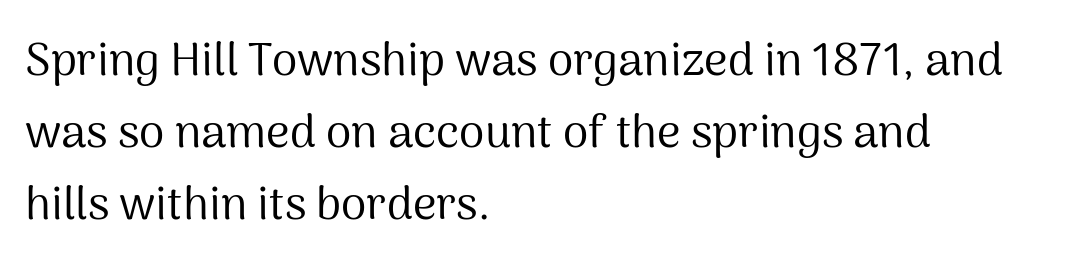
Check the space under the baseline: it is left empty. Varying glyph widths throughout — classic text-font behaviour. The letters look calm and open, with moderate or lighter stems. These lines are set flush left with a ragged right edge. Default kerning and tracking; the words read as compact shapes. Baseline-to-baseline distance is the conventional proportion of letter height.
